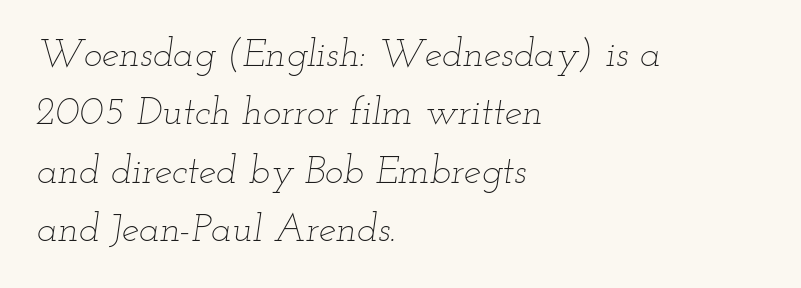
The image shows 39 px thin, wide type, italic (leaning right); set left-aligned, normal line spacing (1.5x), normal letter spacing, not underlined; low stroke contrast and a small x-height.
